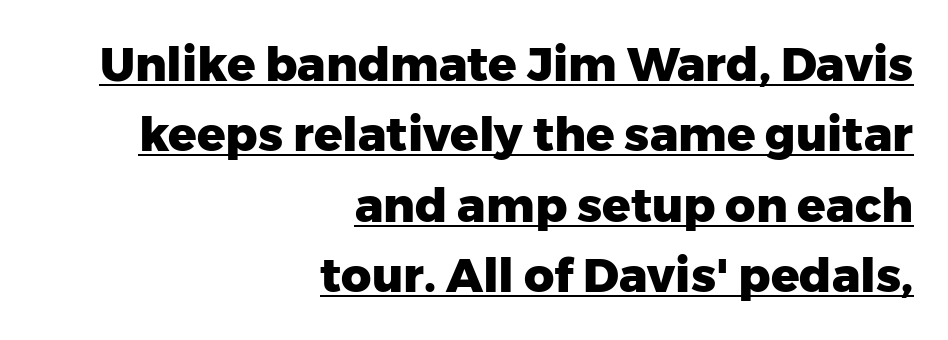
Q: Is the text bold? A: Yes.
Q: Is the text italic (slanted)? A: No, it is upright.
Q: Is the typeface a serif or a sans-serif typeface? A: Sans-serif.
Q: Is the text underlined? A: Yes.
Q: How is the paragraph aligned? A: Right-aligned.
Q: Is the spacing between letters normal or unusually wide? A: Normal.
Q: Is the spacing between lines tight, normal or loose? A: Normal.
Q: Width (condensed, normal, or wide)? A: Normal.
Q: Stroke contrast? A: Low.
Q: x-height? A: Medium.
Q: Monospaced? A: No.
